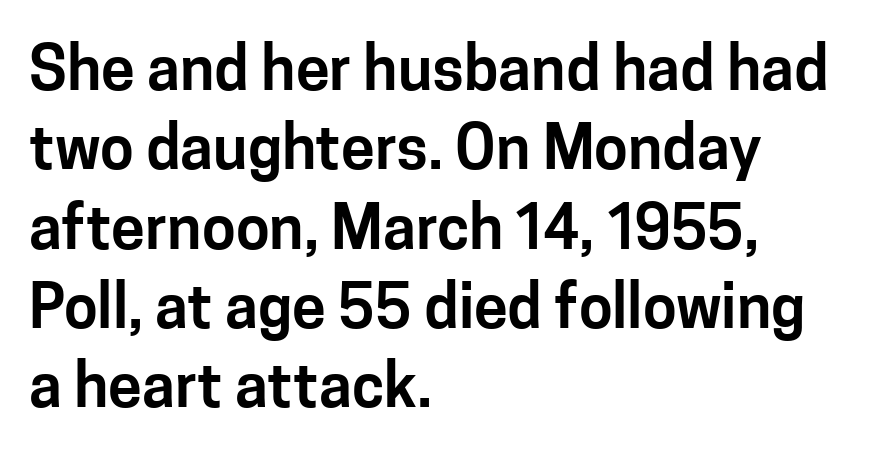
If you drew a ruler down the left edge, every line would touch it. Glyph-to-glyph distance matches everyday printed text. A roman cut, with each character standing at attention. Think of a printed novel: that variable character pitch is what you see here. Descenders hang freely into open space. The rendering uses a moderate line-height, typical for paragraphs.
